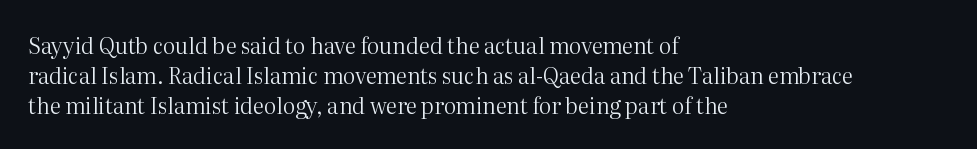
Q: Is the text bold? A: No.
Q: Is the text italic (slanted)? A: No, it is upright.
Q: Is the text underlined? A: No.
Q: How is the paragraph aligned? A: Left-aligned.
Q: Is the spacing between letters normal or unusually wide? A: Normal.
Q: Is the spacing between lines tight, normal or loose? A: Normal.
